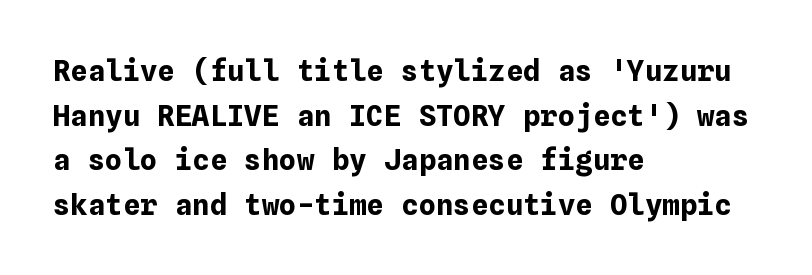
{"italic": "no", "bold": "yes", "weight": "bold", "width": "normal", "stroke_contrast": "low", "x_height": "medium", "underline": "no", "align": "left", "line_spacing": "normal", "line_spacing_ratio": 1.54, "letter_spacing": "normal", "letter_spacing_em": 0.0, "glyph_px": 29}
